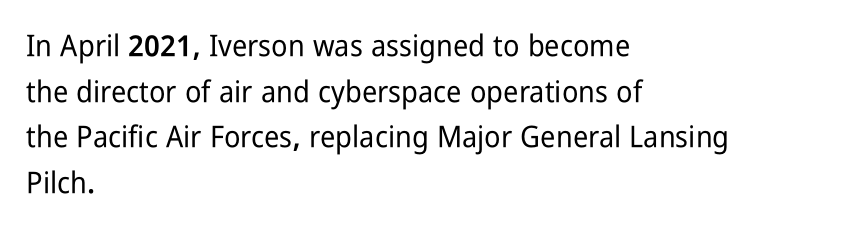
Is there much room between lines? A standard amount, neither cramped nor airy. A student would call this left alignment; a typographer would say flush left, rag right. The face used here is proportionally spaced, like ordinary book or web type. Is there any slant? The stems are plumb.
